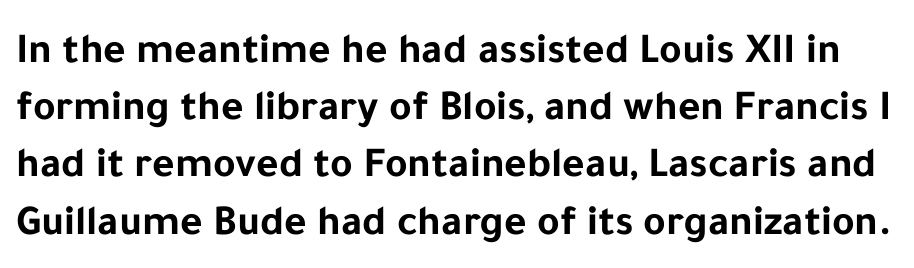
{"serif": "no", "italic": "no", "bold": "yes", "weight": "bold", "width": "normal", "stroke_contrast": "low", "x_height": "medium", "monospaced": "no", "underline": "no", "line_spacing": "normal", "line_spacing_ratio": 1.33, "letter_spacing": "normal", "letter_spacing_em": 0.0, "glyph_px": 43}
